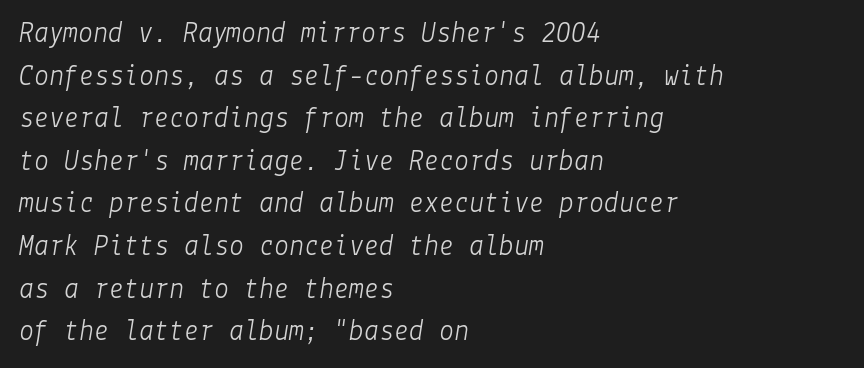
Q: Is the text bold? A: No.
Q: Is the text italic (slanted)? A: Yes, it leans right by about 9 degrees.
Q: Is the text underlined? A: No.
Q: How is the paragraph aligned? A: Left-aligned.
Q: Is the spacing between letters normal or unusually wide? A: Normal.
Q: Is the spacing between lines tight, normal or loose? A: Normal.
Q: Width (condensed, normal, or wide)? A: Normal.
Q: Stroke contrast? A: Low.
Q: x-height? A: Medium.
